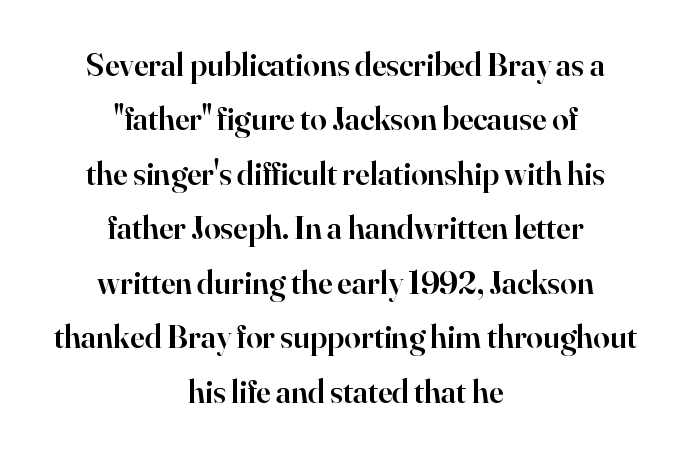
Q: Is the text bold? A: Semi-bold.
Q: Is the text italic (slanted)? A: No, it is upright.
Q: Is the typeface a serif or a sans-serif typeface? A: Serif.
Q: Is the text underlined? A: No.
Q: How is the paragraph aligned? A: Centered.
Q: Is the spacing between letters normal or unusually wide? A: Normal.
Q: Is the spacing between lines tight, normal or loose? A: Normal.
Q: Width (condensed, normal, or wide)? A: Normal.
Q: Stroke contrast? A: High.
Q: x-height? A: Small.
Q: Monospaced? A: No.
